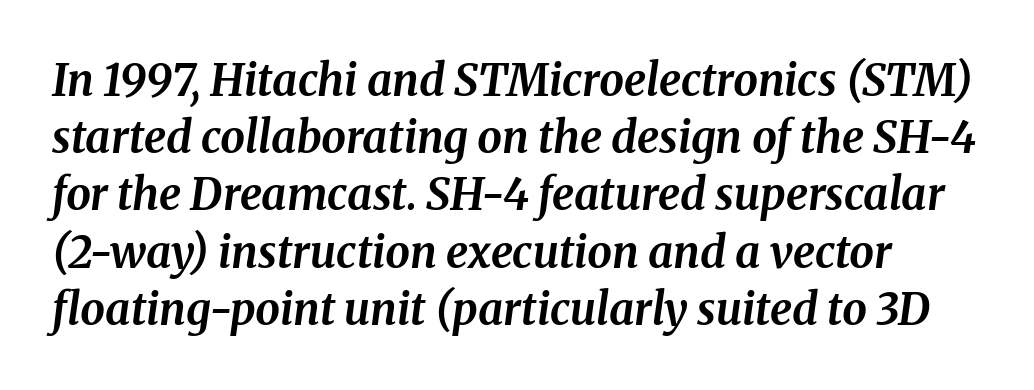
Q: Is the text bold? A: Yes.
Q: Is the text italic (slanted)? A: Yes, it leans right by about 8 degrees.
Q: Is the text underlined? A: No.
Q: Is the spacing between letters normal or unusually wide? A: Normal.
Q: Is the spacing between lines tight, normal or loose? A: Normal.
Q: Width (condensed, normal, or wide)? A: Normal.
Q: Stroke contrast? A: Medium.
Q: x-height? A: Medium.
Q: Monospaced? A: No.
